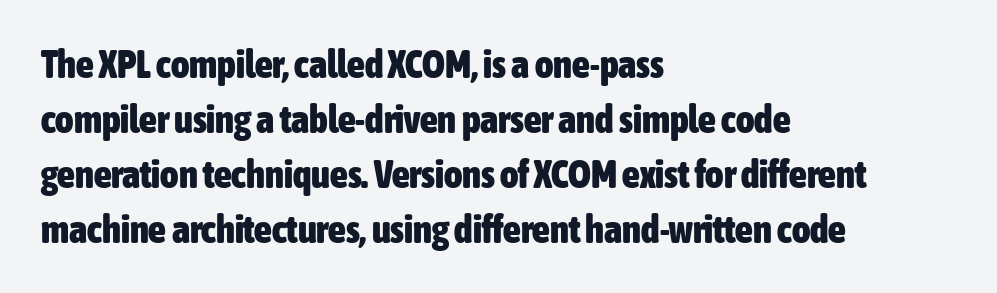
Is the block centered? No — it sits flush against the left margin. Bold? Absolutely — the strokes are thick and heavy. Check the space under the baseline: it is left empty. Regarding leading, the lines here are spaced in the standard way.
